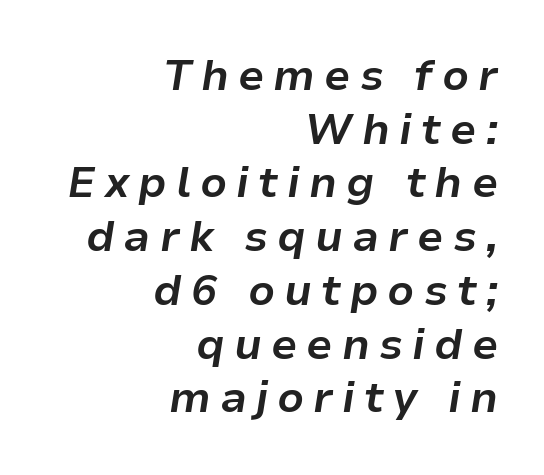
Bare-footed words on every line. Substantial extra tracking has been applied to these lines. Is the type slanted? Yes — the strokes lean at a clear angle. Bold? Absolutely — the strokes are thick and heavy. Note the varied advance widths — an 'i' is clearly narrower than an 'm'. This sample keeps an unexceptional amount of space between lines.
